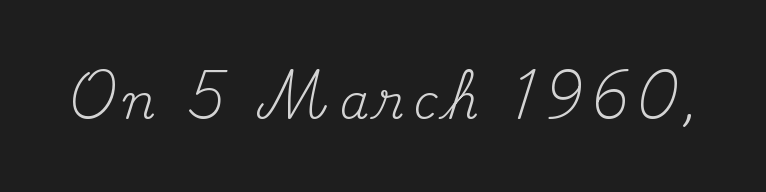
The font sits on the lighter half of the weight spectrum, regular included. Looks like regular typesetting: each glyph gets only the width it needs. Type without underlining. The text was rendered using a seriffed face with decorative stroke endings.
